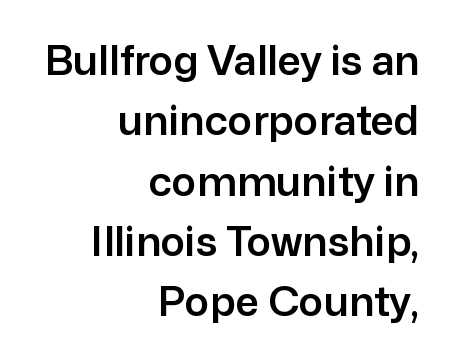
Varying glyph widths throughout — classic text-font behaviour. In terms of posture, this sample is upright. No word sits above an underline. The rendering anchors every line to the right-hand side. The leading is moderate, giving the passage an even texture. To sum up the face: it is a sans, with no serifs.
